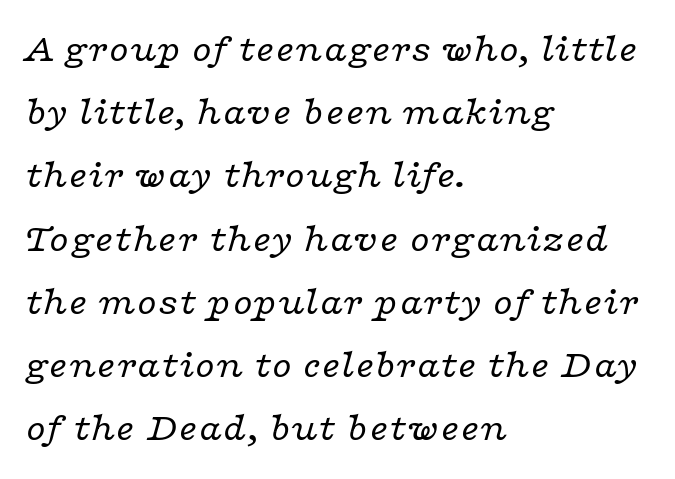
The image shows 40 px regular-weight, wide serif type, italic (leaning right); set left-aligned, normal line spacing (1.58x), normal letter spacing, not underlined; low stroke contrast and a medium x-height.
